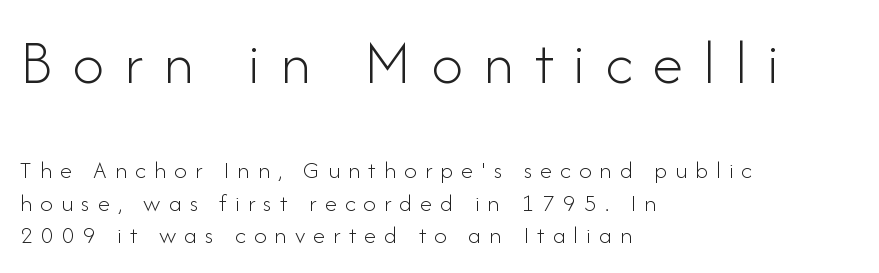
Q: Is the text bold? A: No.
Q: Is the text italic (slanted)? A: No, it is upright.
Q: Is the typeface a serif or a sans-serif typeface? A: Sans-serif.
Q: Is the text underlined? A: No.
Q: How is the paragraph aligned? A: Left-aligned.
Q: Is the spacing between letters normal or unusually wide? A: Unusually wide.
Q: Is the spacing between lines tight, normal or loose? A: Normal.
Q: Which block of text is set in a larger size, the first (top) or the second (bottom)? A: The first (top) one.
Q: Width (condensed, normal, or wide)? A: Normal.
Q: Stroke contrast? A: Low.
Q: x-height? A: Small.
Q: Monospaced? A: No.
